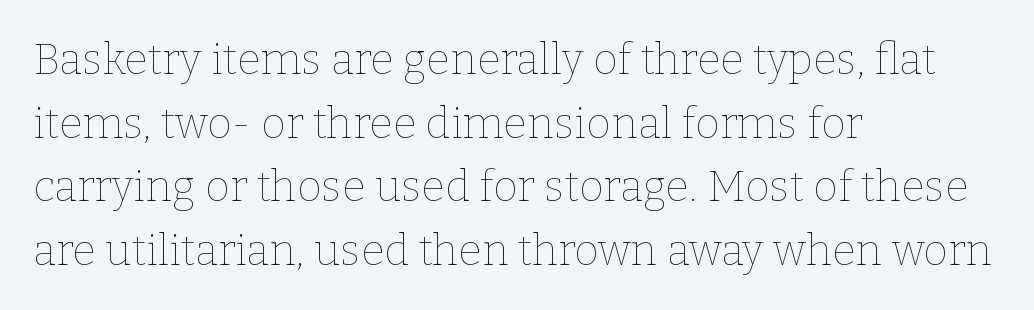
{"italic": "no", "bold": "no", "weight": "thin", "width": "normal", "stroke_contrast": "low", "x_height": "medium", "monospaced": "no", "underline": "no", "align": "left", "line_spacing": "normal", "line_spacing_ratio": 1.48, "letter_spacing": "normal", "letter_spacing_em": 0.0, "glyph_px": 43}
